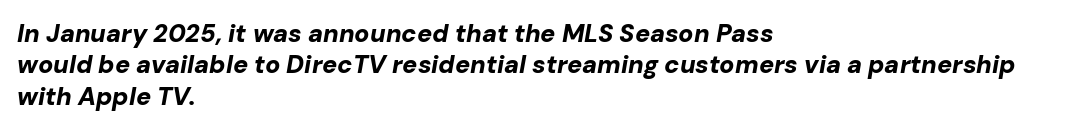
{"italic": "yes", "lean": "right", "slant_degrees": 10, "bold": "yes", "underline": "no", "align": "left", "line_spacing": "normal", "line_spacing_ratio": 1.26, "letter_spacing": "normal", "letter_spacing_em": 0.0, "glyph_px": 25}
